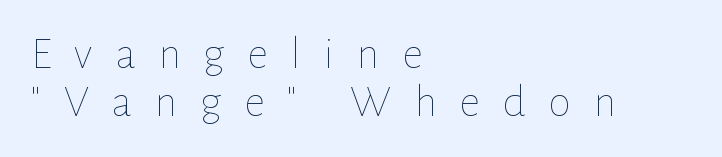
{"italic": "no", "bold": "no", "weight": "thin", "width": "normal", "stroke_contrast": "low", "x_height": "medium", "monospaced": "no", "underline": "no", "align": "left", "line_spacing": "tight", "line_spacing_ratio": 1.04, "letter_spacing": "wide", "letter_spacing_em": 0.49, "glyph_px": 46}
